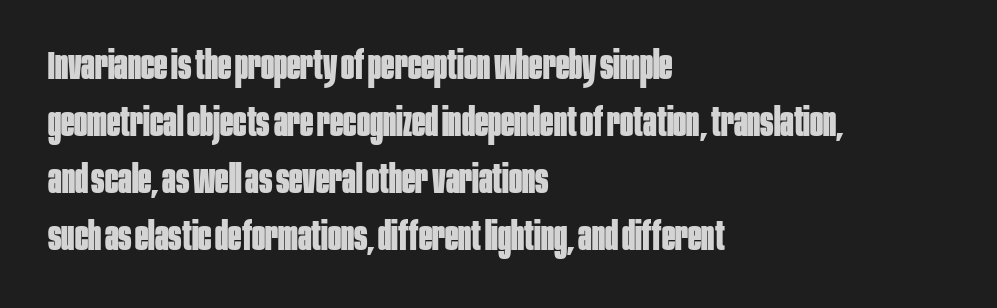
Q: Is the text bold? A: Yes.
Q: Is the text italic (slanted)? A: No, it is upright.
Q: Is the typeface a serif or a sans-serif typeface? A: Sans-serif.
Q: Is the text underlined? A: No.
Q: How is the paragraph aligned? A: Left-aligned.
Q: Is the spacing between letters normal or unusually wide? A: Normal.
Q: Is the spacing between lines tight, normal or loose? A: Normal.
Q: Width (condensed, normal, or wide)? A: Condensed.
Q: Stroke contrast? A: Low.
Q: x-height? A: Large.
Q: Monospaced? A: No.
